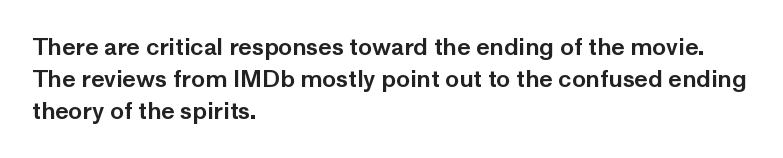
Does the leading feel generous? No, just average. The paragraph shown leans on its left margin. The string is rendered with underlining switched off. Here the glyphs are tracked normally, forming tight word shapes. The font's upright variant was chosen for this text.
